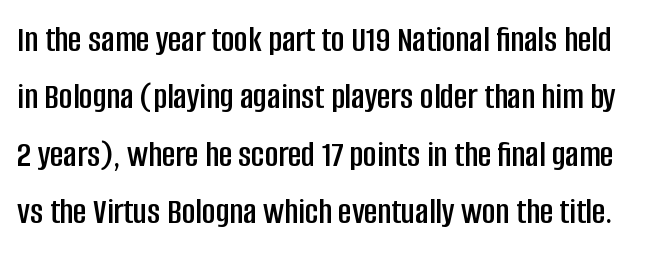
{"serif": "no", "italic": "no", "width": "condensed", "stroke_contrast": "low", "x_height": "large", "monospaced": "no", "underline": "no", "line_spacing": "normal", "line_spacing_ratio": 1.55, "letter_spacing": "normal", "letter_spacing_em": 0.0, "glyph_px": 37}
